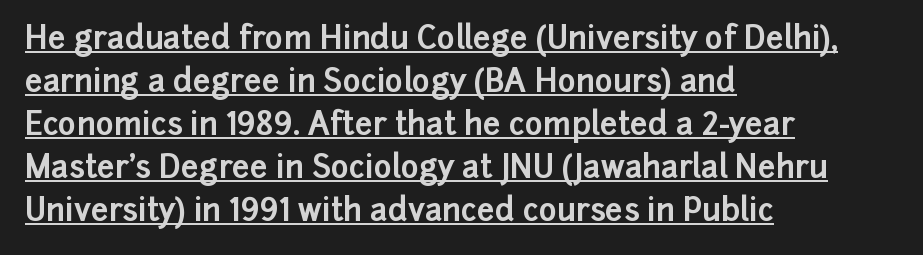
Check the space under the baseline: a stroke is drawn there. The letters are bold, with thick, heavy strokes. This sample keeps an unexceptional amount of space between lines. A typesetter would call this proportional, since set widths differ per character. Characters remain perfectly vertical along every line.
